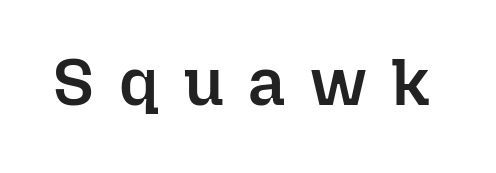
{"italic": "no", "bold": "semi", "weight": "semibold", "width": "normal", "stroke_contrast": "low", "x_height": "medium", "monospaced": "no", "underline": "no", "letter_spacing": "wide", "letter_spacing_em": 0.38, "glyph_px": 66}
